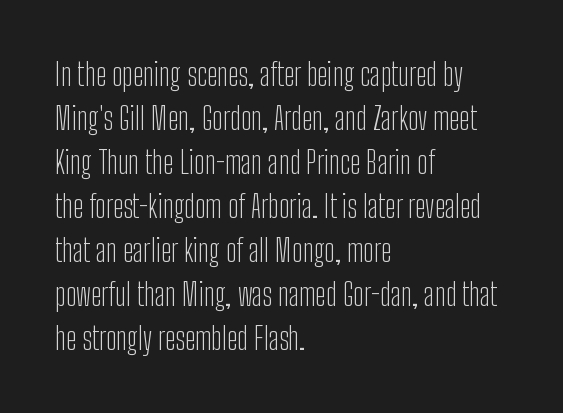
The image shows 31 px light, condensed sans-serif type, upright; set left-aligned, normal line spacing (1.42x), normal letter spacing, not underlined; low stroke contrast and a medium x-height.
